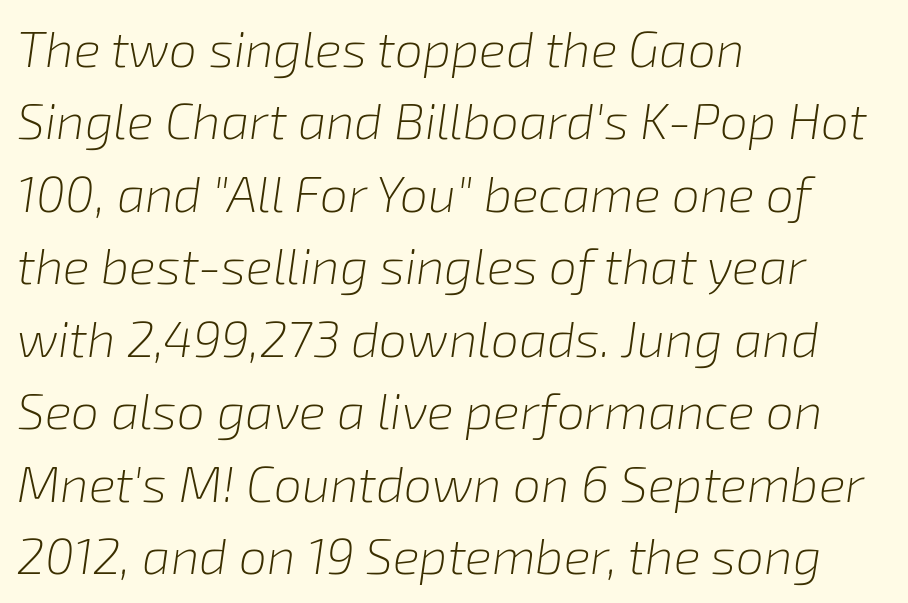
Q: Is the text bold? A: No.
Q: Is the text italic (slanted)? A: Yes, it leans right by about 8 degrees.
Q: Is the text underlined? A: No.
Q: How is the paragraph aligned? A: Left-aligned.
Q: Is the spacing between letters normal or unusually wide? A: Normal.
Q: Is the spacing between lines tight, normal or loose? A: Normal.
Q: Width (condensed, normal, or wide)? A: Normal.
Q: Stroke contrast? A: Low.
Q: x-height? A: Medium.
Q: Monospaced? A: No.
